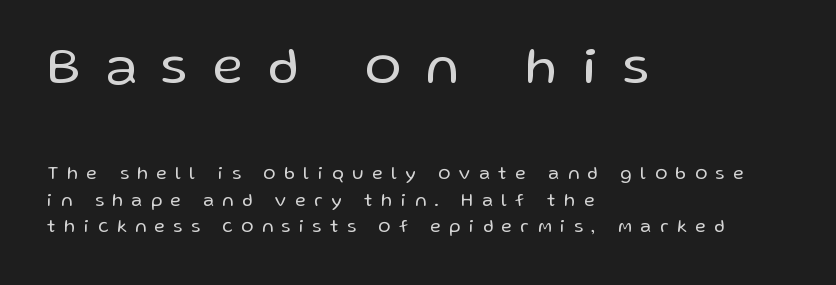
The image shows 53 px regular-weight sans-serif type, upright; set left-aligned, normal line spacing (1.47x), unusually wide letter spacing (+0.49 em), not underlined; the first (top) block is 2.94x larger; low stroke contrast and a medium x-height.
